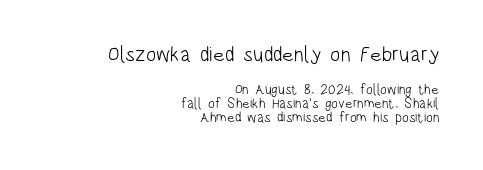
The image shows 21 px text type, upright; set right-aligned, tight line spacing (1.01x), normal letter spacing, not underlined; the first (top) block is 1.5x larger.
